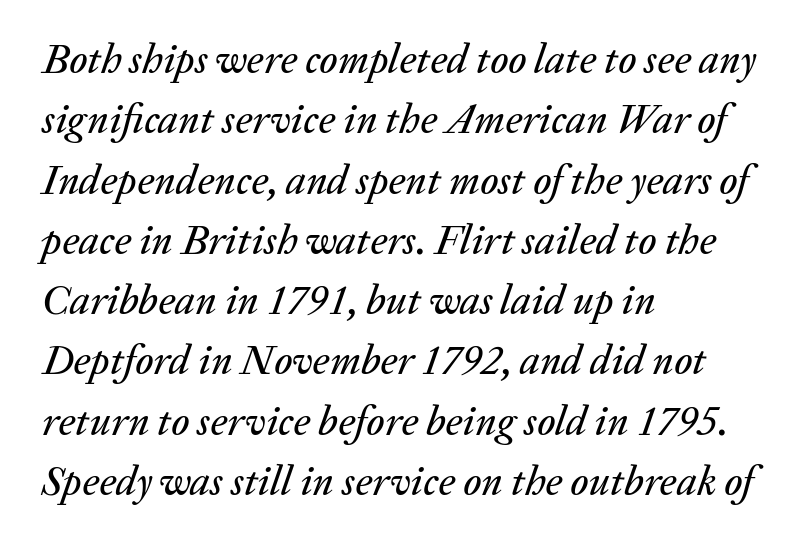
Q: Is the text italic (slanted)? A: Yes, it leans right by about 20 degrees.
Q: Is the text underlined? A: No.
Q: How is the paragraph aligned? A: Left-aligned.
Q: Is the spacing between letters normal or unusually wide? A: Normal.
Q: Is the spacing between lines tight, normal or loose? A: Normal.
Q: Width (condensed, normal, or wide)? A: Normal.
Q: Stroke contrast? A: Low.
Q: x-height? A: Medium.
Q: Monospaced? A: No.
